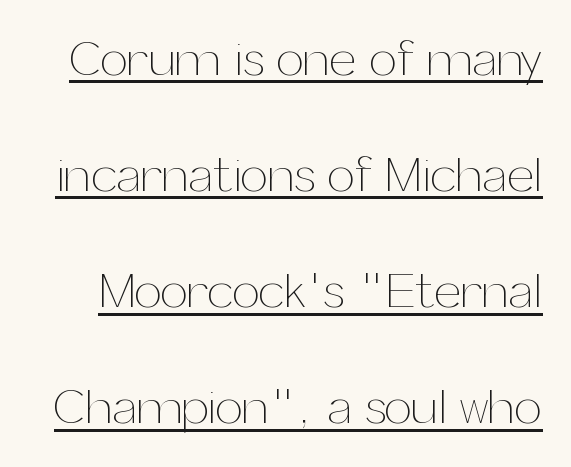
Q: Is the text bold? A: No.
Q: Is the text italic (slanted)? A: No, it is upright.
Q: Is the text underlined? A: Yes.
Q: Is the spacing between letters normal or unusually wide? A: Normal.
Q: Is the spacing between lines tight, normal or loose? A: Loose.
Q: Width (condensed, normal, or wide)? A: Normal.
Q: Stroke contrast? A: Medium.
Q: x-height? A: Medium.
Q: Monospaced? A: No.
